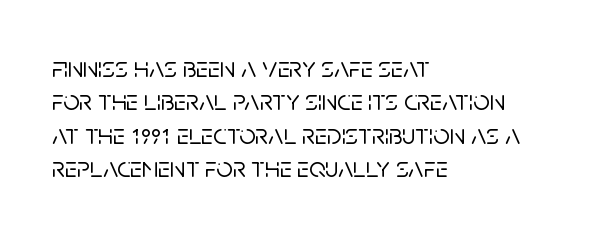
{"serif": "no", "italic": "no", "width": "normal", "stroke_contrast": "low", "x_height": "large", "monospaced": "no", "underline": "no", "align": "left", "line_spacing": "tight", "line_spacing_ratio": 1.15, "letter_spacing": "normal", "letter_spacing_em": 0.0, "glyph_px": 29}
